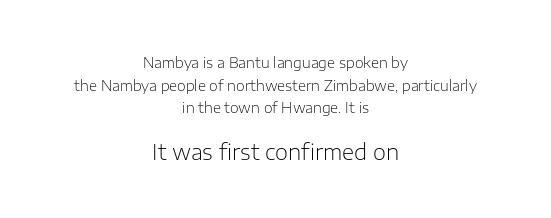
Q: Is the text bold? A: No.
Q: Is the text italic (slanted)? A: No, it is upright.
Q: Is the text underlined? A: No.
Q: How is the paragraph aligned? A: Centered.
Q: Is the spacing between letters normal or unusually wide? A: Normal.
Q: Is the spacing between lines tight, normal or loose? A: Normal.
Q: Which block of text is set in a larger size, the first (top) or the second (bottom)? A: The second (bottom) one.
